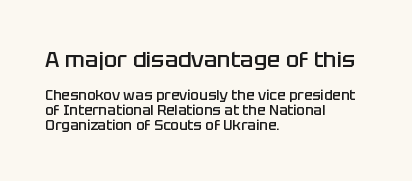
{"italic": "no", "bold": "semi", "underline": "no", "align": "left", "line_spacing": "tight", "line_spacing_ratio": 1.07, "letter_spacing": "normal", "letter_spacing_em": 0.0, "larger_block": "first", "size_ratio": 1.57, "glyph_px": 22}
